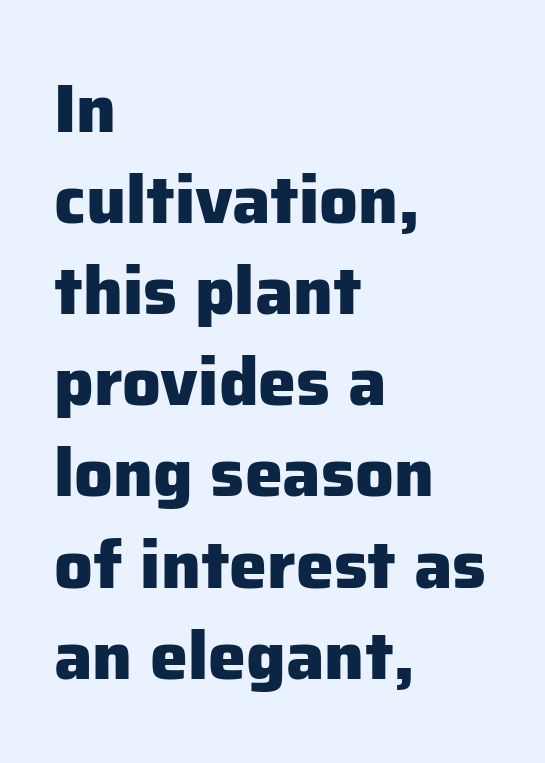
{"serif": "no", "italic": "no", "bold": "yes", "weight": "heavy", "width": "normal", "stroke_contrast": "low", "x_height": "medium", "monospaced": "no", "underline": "no", "align": "left", "line_spacing": "normal", "line_spacing_ratio": 1.34, "letter_spacing": "normal", "letter_spacing_em": 0.0, "glyph_px": 68}
